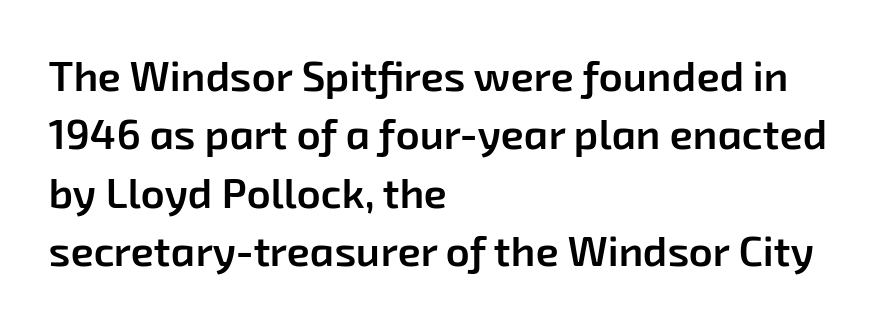
Q: Is the text bold? A: Semi-bold.
Q: Is the typeface a serif or a sans-serif typeface? A: Sans-serif.
Q: Is the text underlined? A: No.
Q: How is the paragraph aligned? A: Left-aligned.
Q: Is the spacing between letters normal or unusually wide? A: Normal.
Q: Is the spacing between lines tight, normal or loose? A: Normal.
Q: Width (condensed, normal, or wide)? A: Normal.
Q: Stroke contrast? A: Low.
Q: x-height? A: Medium.
Q: Monospaced? A: No.
